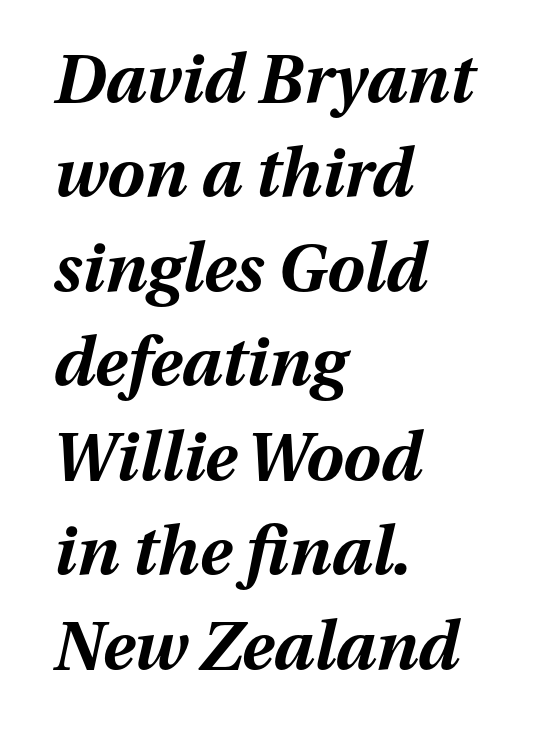
Q: Is the text bold? A: Yes.
Q: Is the text italic (slanted)? A: Yes, it leans right by about 13 degrees.
Q: Is the text underlined? A: No.
Q: How is the paragraph aligned? A: Left-aligned.
Q: Is the spacing between letters normal or unusually wide? A: Normal.
Q: Is the spacing between lines tight, normal or loose? A: Normal.
Q: Width (condensed, normal, or wide)? A: Normal.
Q: Stroke contrast? A: Medium.
Q: x-height? A: Medium.
Q: Monospaced? A: No.
